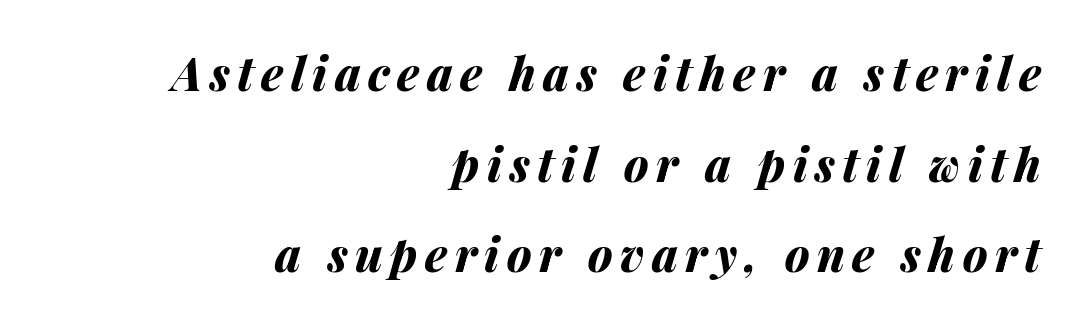
Each row of text sits above clean, open space. A flush-right, rag-left setting is used for this passage. Interline gaps are noticeably wide in this sample. A full-strength bold gives these letters their thick strokes. Slanted lettering throughout. Character widths vary here, with narrow letters taking less room than wide ones.
